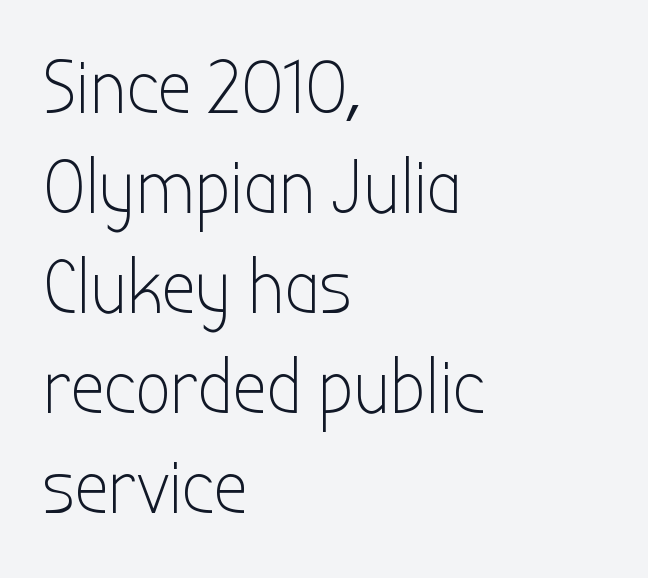
{"serif": "no", "italic": "no", "bold": "no", "weight": "light", "width": "condensed", "stroke_contrast": "low", "x_height": "medium", "monospaced": "no", "underline": "no", "align": "left", "line_spacing": "normal", "line_spacing_ratio": 1.3, "letter_spacing": "normal", "letter_spacing_em": 0.0, "glyph_px": 77}
